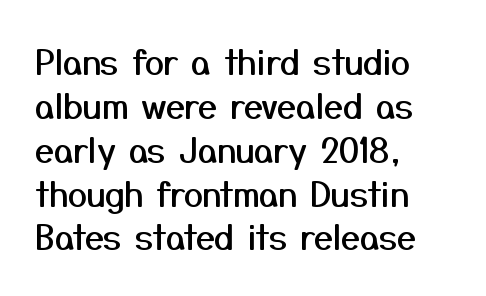
The image shows 34 px sans-serif type, upright; set left-aligned, normal line spacing (1.29x), normal letter spacing, not underlined; medium stroke contrast and a medium x-height.
